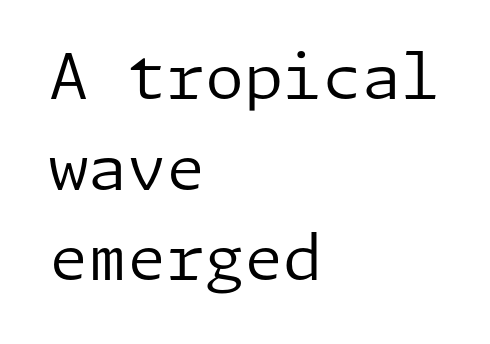
The image shows 63 px regular-weight sans-serif type, upright; set left-aligned, normal line spacing (1.44x), normal letter spacing, not underlined; low stroke contrast and a medium x-height.
